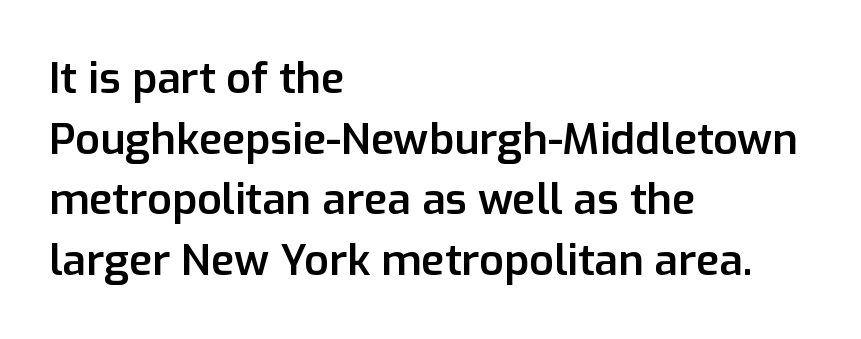
{"serif": "no", "italic": "no", "bold": "semi", "weight": "semibold", "width": "normal", "stroke_contrast": "low", "x_height": "medium", "monospaced": "no", "underline": "no", "align": "left", "line_spacing": "normal", "line_spacing_ratio": 1.41, "letter_spacing": "normal", "letter_spacing_em": 0.0, "glyph_px": 43}
